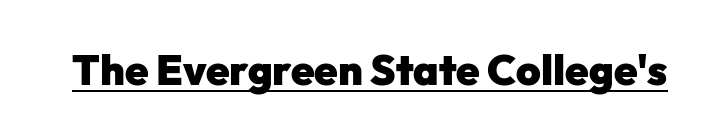
The image shows 42 px heavy sans-serif type, upright; set normal letter spacing, underlined; low stroke contrast and a medium x-height.
